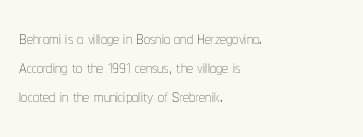
Q: Is the text bold? A: No.
Q: Is the text italic (slanted)? A: No, it is upright.
Q: Is the text underlined? A: No.
Q: How is the paragraph aligned? A: Left-aligned.
Q: Is the spacing between letters normal or unusually wide? A: Normal.
